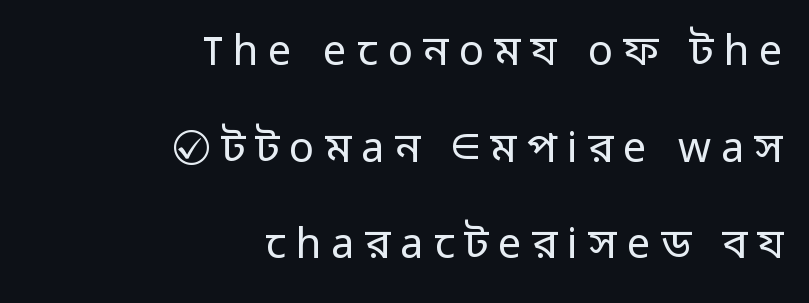
The image shows 42 px regular-weight sans-serif type, upright; set right-aligned, loose line spacing (2.3x), unusually wide letter spacing (+0.24 em), not underlined; low stroke contrast and a medium x-height.
